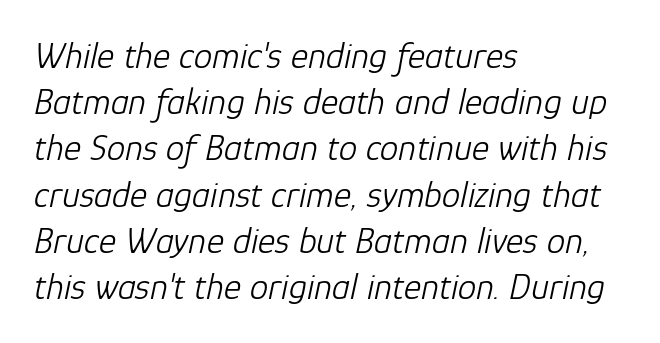
The area under the type is left untouched. The face looks like a standard text weight, possibly lighter. Each line starts at the same left margin while the right side varies. Yep, that's italic — everything's leaning. Looks like regular typesetting: each glyph gets only the width it needs. The lines sit at an ordinary, default distance from one another.
